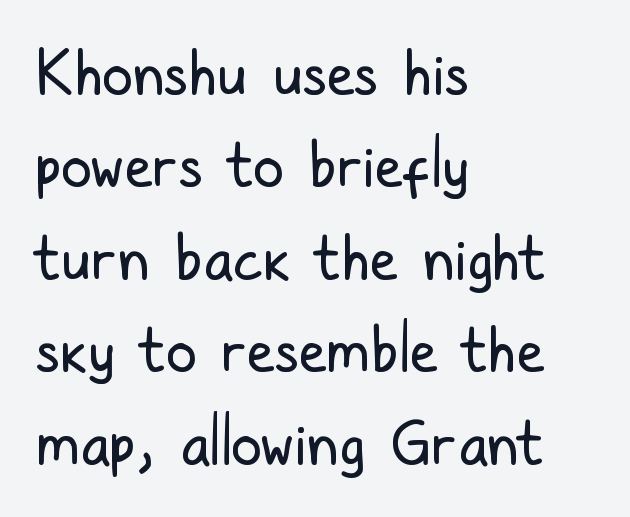
Q: Is the text bold? A: No.
Q: Is the text italic (slanted)? A: No, it is upright.
Q: Is the typeface a serif or a sans-serif typeface? A: Sans-serif.
Q: Is the text underlined? A: No.
Q: How is the paragraph aligned? A: Left-aligned.
Q: Is the spacing between letters normal or unusually wide? A: Normal.
Q: Is the spacing between lines tight, normal or loose? A: Normal.
Q: Width (condensed, normal, or wide)? A: Condensed.
Q: Stroke contrast? A: Low.
Q: x-height? A: Medium.
Q: Monospaced? A: No.
